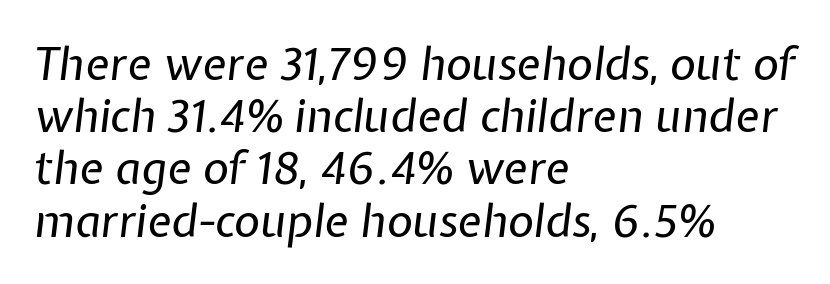
{"italic": "yes", "lean": "right", "slant_degrees": 7, "bold": "no", "weight": "regular", "width": "normal", "stroke_contrast": "low", "x_height": "medium", "monospaced": "no", "underline": "no", "align": "left", "line_spacing_ratio": 1.16, "letter_spacing": "normal", "letter_spacing_em": 0.0, "glyph_px": 45}
